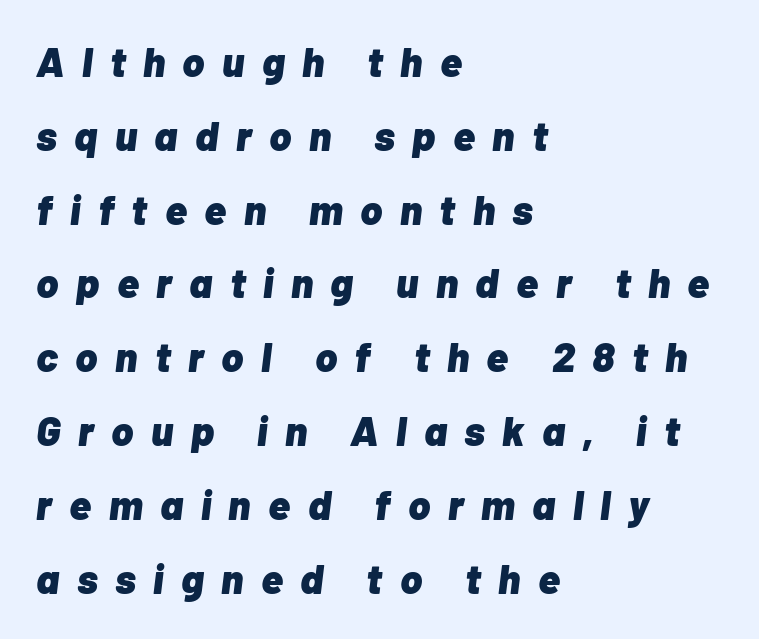
Q: Is the text bold? A: Yes.
Q: Is the text italic (slanted)? A: Yes, it leans right by about 7 degrees.
Q: Is the text underlined? A: No.
Q: How is the paragraph aligned? A: Left-aligned.
Q: Is the spacing between letters normal or unusually wide? A: Unusually wide.
Q: Width (condensed, normal, or wide)? A: Normal.
Q: Stroke contrast? A: Low.
Q: x-height? A: Medium.
Q: Monospaced? A: No.
